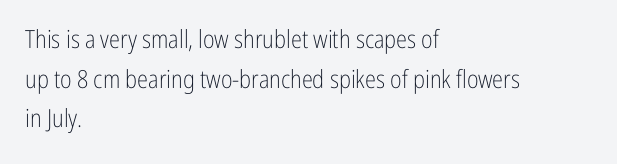
The image shows 25 px text type, upright; set left-aligned, normal line spacing (1.59x), normal letter spacing, not underlined.
